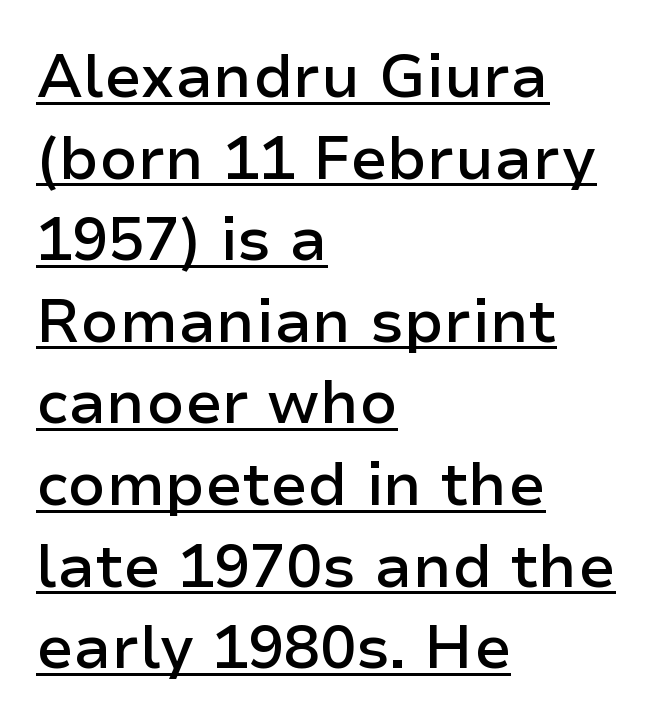
Q: Is the text bold? A: Semi-bold.
Q: Is the text italic (slanted)? A: No, it is upright.
Q: Is the typeface a serif or a sans-serif typeface? A: Sans-serif.
Q: Is the text underlined? A: Yes.
Q: How is the paragraph aligned? A: Left-aligned.
Q: Is the spacing between letters normal or unusually wide? A: Normal.
Q: Is the spacing between lines tight, normal or loose? A: Normal.
Q: Width (condensed, normal, or wide)? A: Normal.
Q: Stroke contrast? A: Low.
Q: x-height? A: Medium.
Q: Monospaced? A: No.
